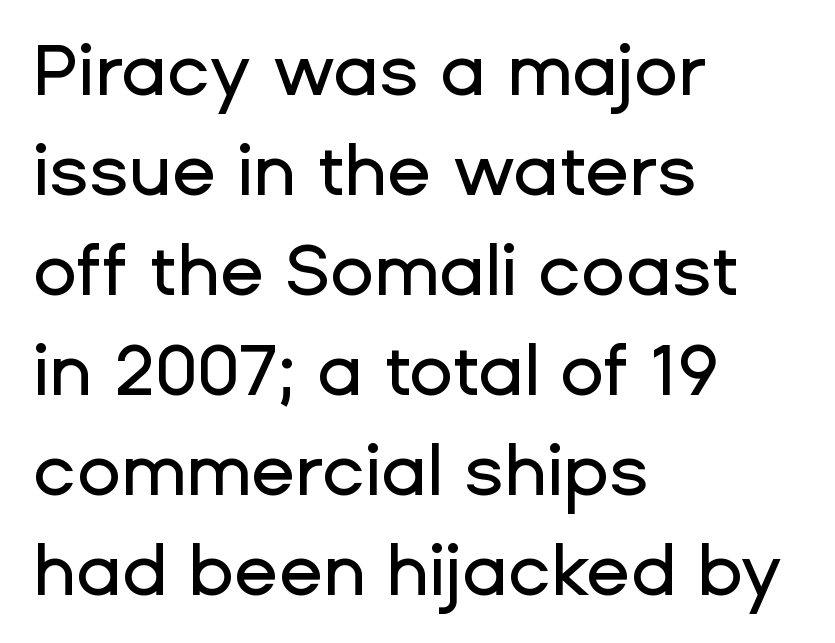
Q: Is the text italic (slanted)? A: No, it is upright.
Q: Is the typeface a serif or a sans-serif typeface? A: Sans-serif.
Q: Is the text underlined? A: No.
Q: How is the paragraph aligned? A: Left-aligned.
Q: Is the spacing between letters normal or unusually wide? A: Normal.
Q: Is the spacing between lines tight, normal or loose? A: Normal.
Q: Width (condensed, normal, or wide)? A: Normal.
Q: Stroke contrast? A: Low.
Q: x-height? A: Medium.
Q: Monospaced? A: No.
